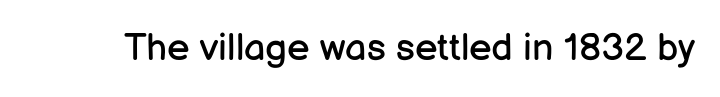
The image shows 38 px regular-weight sans-serif type, upright; set normal letter spacing, not underlined; low stroke contrast and a medium x-height.
